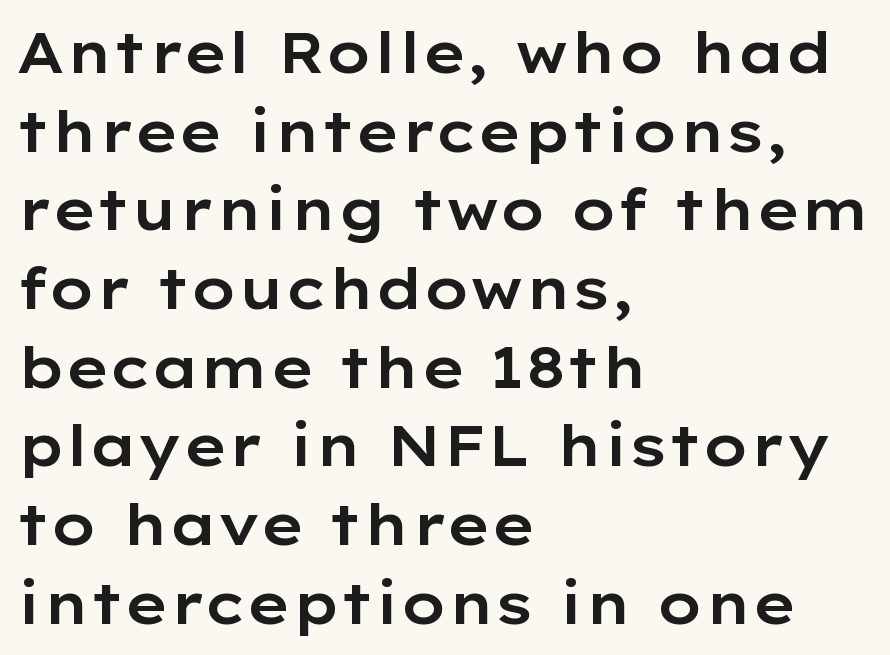
The image shows 57 px wide sans-serif type, upright; set left-aligned, normal line spacing (1.38x), normal letter spacing, not underlined; low stroke contrast and a medium x-height.
